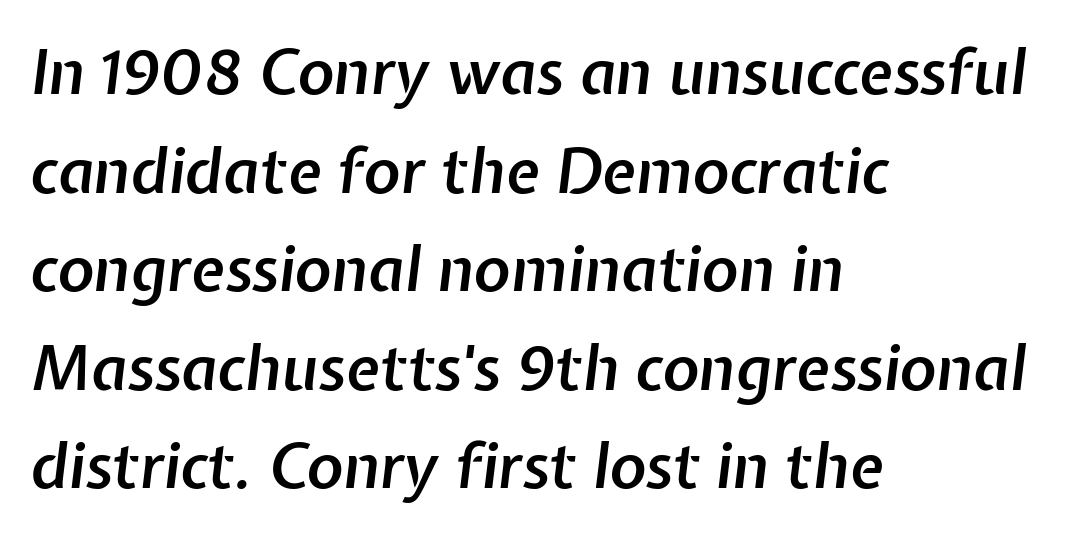
The image shows 62 px semibold type, italic (leaning right); set left-aligned, normal line spacing (1.59x), normal letter spacing, not underlined; low stroke contrast and a medium x-height.
